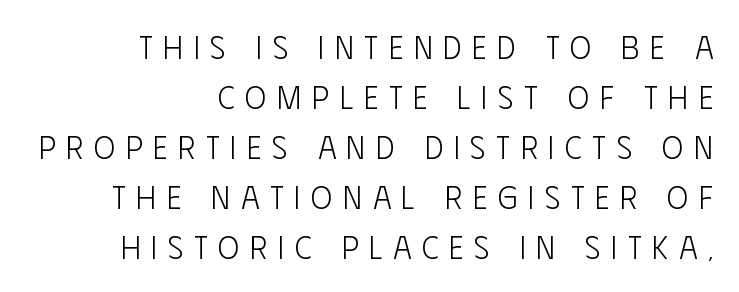
The image shows 32 px light, condensed sans-serif type, upright; set right-aligned, normal line spacing (1.56x), unusually wide letter spacing (+0.33 em), not underlined; low stroke contrast and a large x-height.
